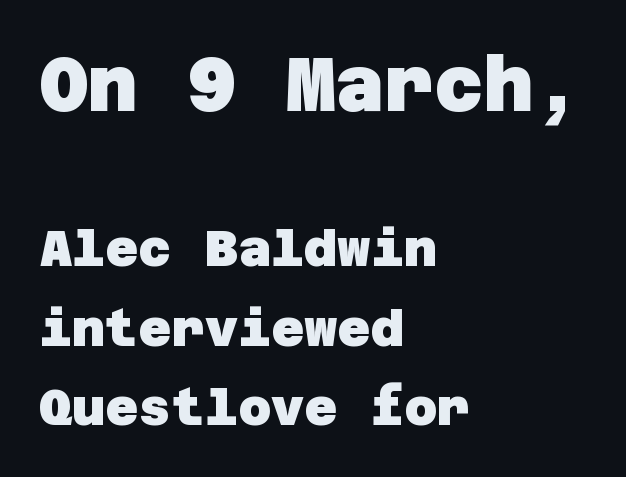
The image shows 76 px heavy sans-serif type; set left-aligned, normal line spacing (1.56x), normal letter spacing, not underlined; the first (top) block is 1.49x larger; low stroke contrast and a large x-height.
